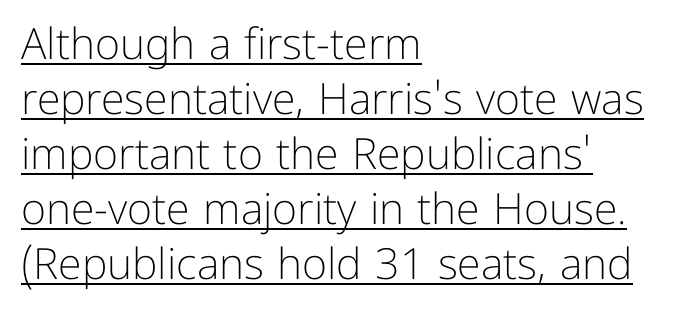
The image shows 43 px light sans-serif type, upright; set left-aligned, normal line spacing (1.28x), normal letter spacing, underlined; low stroke contrast and a medium x-height.
